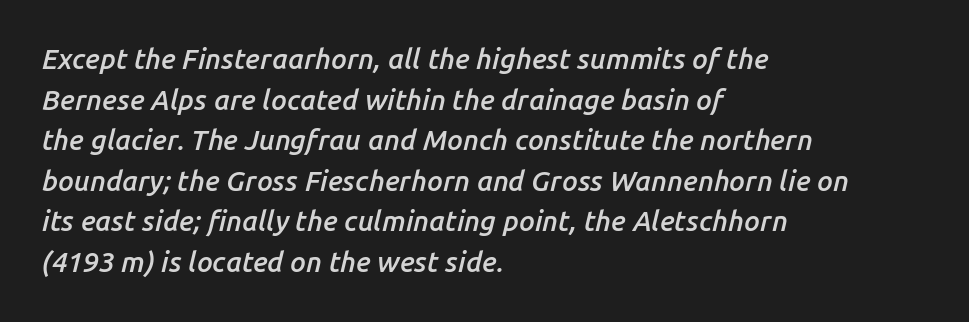
Only glyphs here, with clear space below each row. Varying glyph widths throughout — classic text-font behaviour. Summary of weight: moderately heavy, a semibold. Italic: yes, the glyphs are oblique. Here the glyphs are tracked normally, forming tight word shapes.
